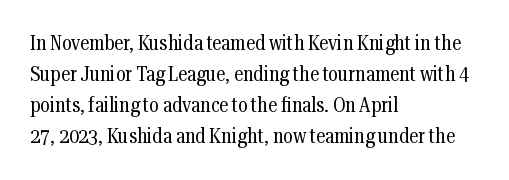
No chunkiness to these letters — they're not bold. The area under the type is left untouched. This rendering uses left alignment, leaving the right contour irregular. The font's upright variant was chosen for this text. Compared with typical body copy, the letter spacing here is the same.
